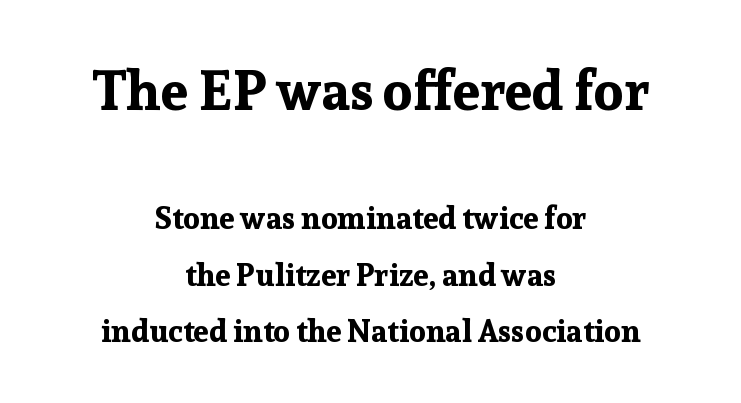
Q: Is the text bold? A: Yes.
Q: Is the text italic (slanted)? A: No, it is upright.
Q: Is the typeface a serif or a sans-serif typeface? A: Serif.
Q: Is the text underlined? A: No.
Q: How is the paragraph aligned? A: Centered.
Q: Is the spacing between letters normal or unusually wide? A: Normal.
Q: Which block of text is set in a larger size, the first (top) or the second (bottom)? A: The first (top) one.
Q: Width (condensed, normal, or wide)? A: Normal.
Q: Stroke contrast? A: Low.
Q: x-height? A: Medium.
Q: Monospaced? A: No.
